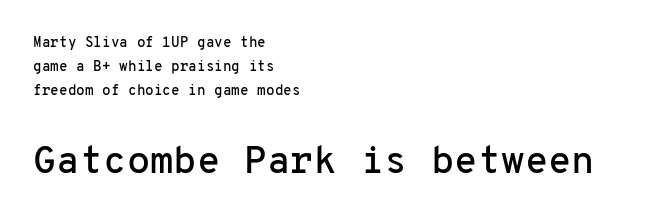
Q: Is the text italic (slanted)? A: No, it is upright.
Q: Is the typeface a serif or a sans-serif typeface? A: Sans-serif.
Q: Is the text underlined? A: No.
Q: How is the paragraph aligned? A: Left-aligned.
Q: Is the spacing between letters normal or unusually wide? A: Normal.
Q: Which block of text is set in a larger size, the first (top) or the second (bottom)? A: The second (bottom) one.
Q: Width (condensed, normal, or wide)? A: Normal.
Q: Stroke contrast? A: Low.
Q: x-height? A: Medium.
Q: Monospaced? A: Yes.
